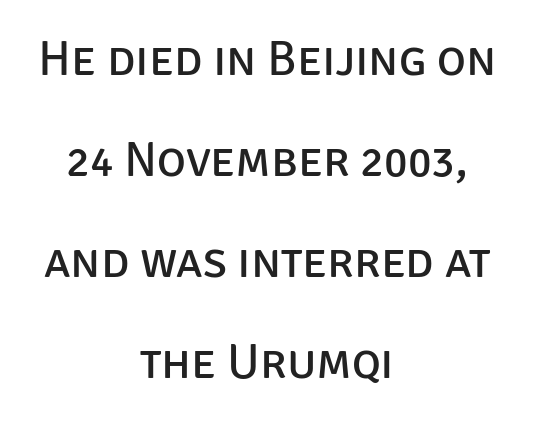
Q: Is the text bold? A: No.
Q: Is the text italic (slanted)? A: No, it is upright.
Q: Is the typeface a serif or a sans-serif typeface? A: Sans-serif.
Q: Is the text underlined? A: No.
Q: How is the paragraph aligned? A: Centered.
Q: Is the spacing between letters normal or unusually wide? A: Normal.
Q: Is the spacing between lines tight, normal or loose? A: Loose.
Q: Width (condensed, normal, or wide)? A: Normal.
Q: Stroke contrast? A: Low.
Q: x-height? A: Large.
Q: Monospaced? A: No.
